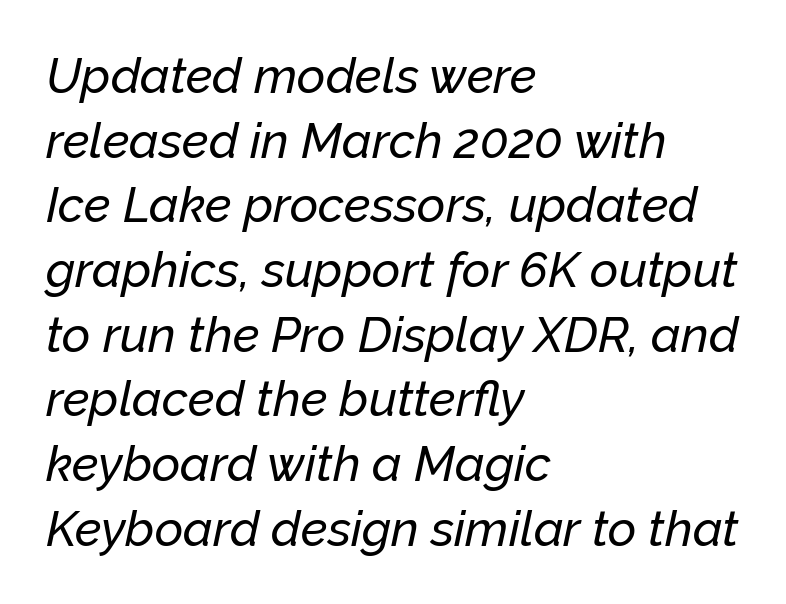
Decoration check: the copy has no underline. Tracking here is standard; glyphs follow each other at the usual distance. Vertically, the passage feels balanced, rows spaced as you'd expect. The text carries the slant typical of an italic or oblique font. A typesetter would call this proportional, since set widths differ per character. Typeset ragged right — the left edge is the straight one.
